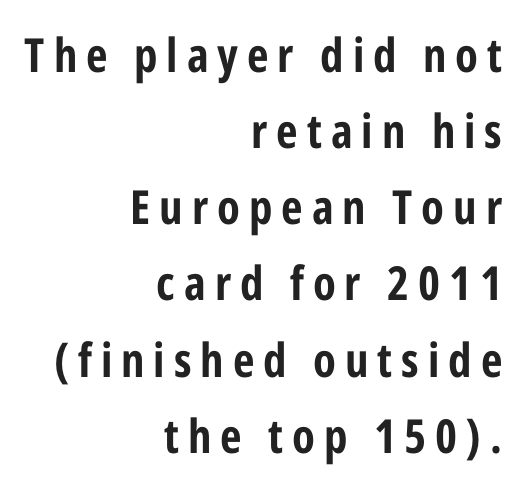
Q: Is the text bold? A: Yes.
Q: Is the text italic (slanted)? A: No, it is upright.
Q: Is the typeface a serif or a sans-serif typeface? A: Sans-serif.
Q: Is the text underlined? A: No.
Q: How is the paragraph aligned? A: Right-aligned.
Q: Is the spacing between lines tight, normal or loose? A: Normal.
Q: Width (condensed, normal, or wide)? A: Condensed.
Q: Stroke contrast? A: Low.
Q: x-height? A: Medium.
Q: Monospaced? A: No.
